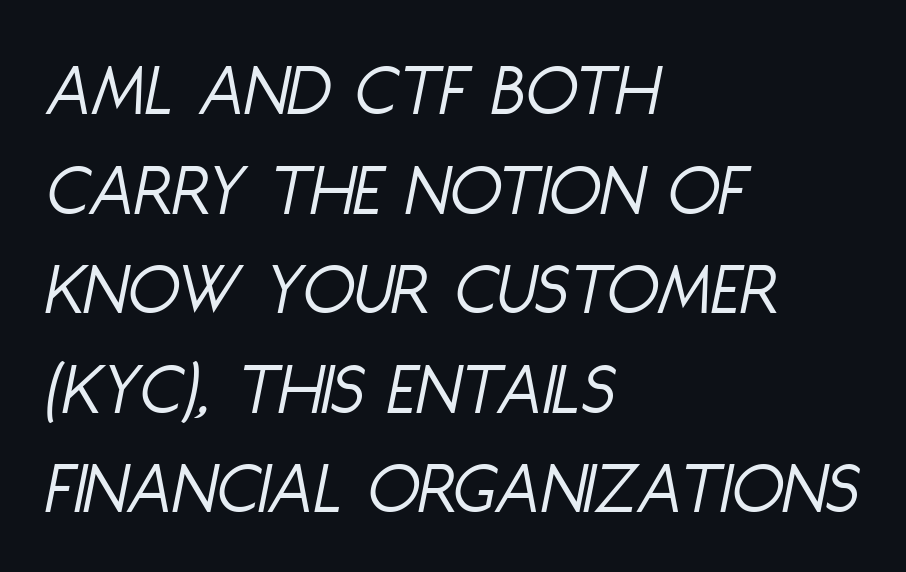
Vertically, the passage feels balanced, rows spaced as you'd expect. Descenders hang freely into open space. Tracking value appears to be zero — textbook default spacing. The weight tops out at a normal text grade. Alignment: flush left. Quick note: italic.
